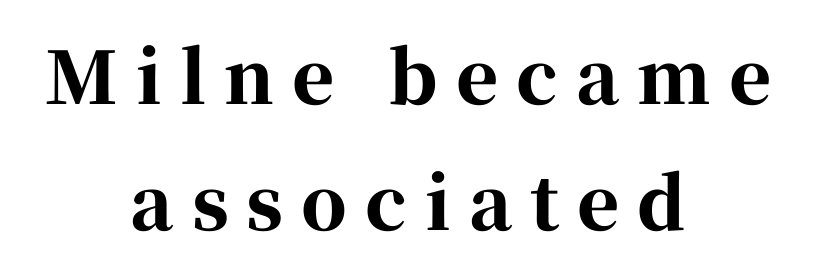
Q: Is the text bold? A: Yes.
Q: Is the text italic (slanted)? A: No, it is upright.
Q: Is the typeface a serif or a sans-serif typeface? A: Serif.
Q: Is the text underlined? A: No.
Q: How is the paragraph aligned? A: Centered.
Q: Is the spacing between letters normal or unusually wide? A: Unusually wide.
Q: Width (condensed, normal, or wide)? A: Normal.
Q: Stroke contrast? A: High.
Q: x-height? A: Medium.
Q: Monospaced? A: No.
